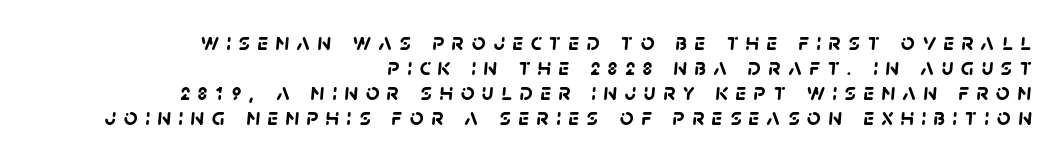
Q: Is the text bold? A: Yes.
Q: Is the text underlined? A: No.
Q: How is the paragraph aligned? A: Right-aligned.
Q: Is the spacing between letters normal or unusually wide? A: Unusually wide.
Q: Is the spacing between lines tight, normal or loose? A: Tight.
